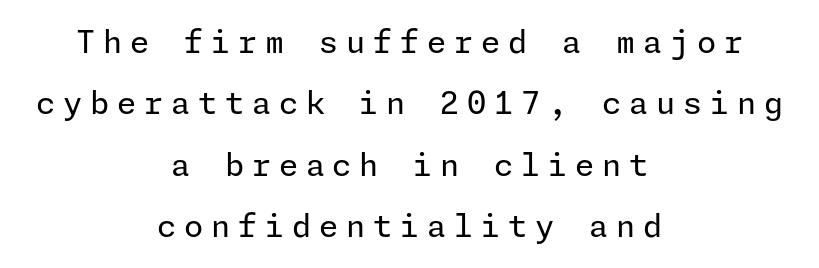
The image shows 31 px regular-weight sans-serif type, upright; set centered, loose line spacing (1.98x), unusually wide letter spacing (+0.25 em), not underlined; low stroke contrast and a medium x-height.
